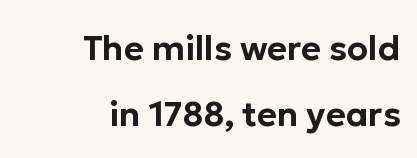
{"serif": "no", "italic": "no", "width": "normal", "stroke_contrast": "low", "x_height": "medium", "monospaced": "no", "underline": "no", "align": "right", "line_spacing": "loose", "line_spacing_ratio": 1.95, "letter_spacing": "normal", "letter_spacing_em": 0.0, "glyph_px": 34}
